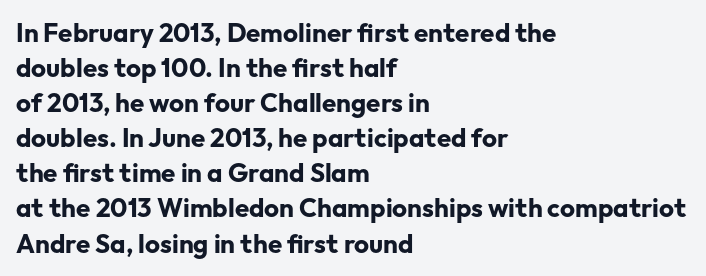
{"italic": "no", "bold": "yes", "underline": "no", "align": "left", "line_spacing": "normal", "line_spacing_ratio": 1.35, "letter_spacing": "normal", "letter_spacing_em": 0.0, "glyph_px": 26}
